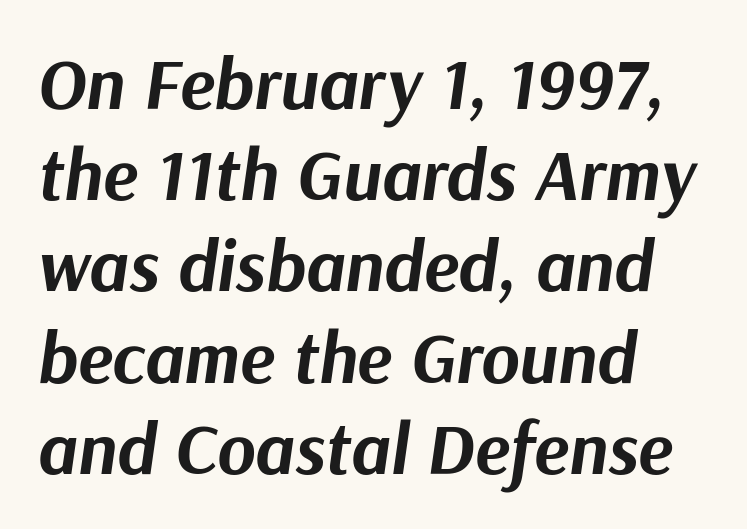
{"italic": "yes", "lean": "right", "slant_degrees": 9, "bold": "yes", "weight": "bold", "width": "normal", "stroke_contrast": "medium", "x_height": "medium", "monospaced": "no", "underline": "no", "align": "left", "line_spacing": "normal", "line_spacing_ratio": 1.25, "letter_spacing": "normal", "letter_spacing_em": 0.0, "glyph_px": 73}
